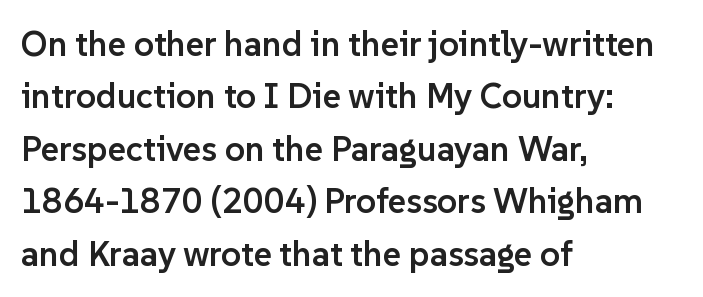
The image shows 35 px semibold sans-serif type, upright; set left-aligned, normal line spacing (1.5x), normal letter spacing, not underlined; low stroke contrast and a medium x-height.
